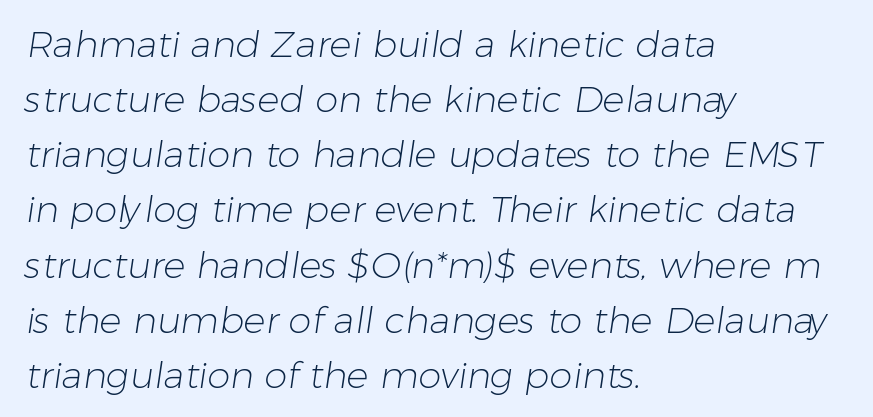
Q: Is the text bold? A: No.
Q: Is the typeface a serif or a sans-serif typeface? A: Sans-serif.
Q: Is the text underlined? A: No.
Q: How is the paragraph aligned? A: Left-aligned.
Q: Is the spacing between letters normal or unusually wide? A: Normal.
Q: Is the spacing between lines tight, normal or loose? A: Normal.
Q: Width (condensed, normal, or wide)? A: Normal.
Q: Stroke contrast? A: Low.
Q: x-height? A: Medium.
Q: Monospaced? A: No.
